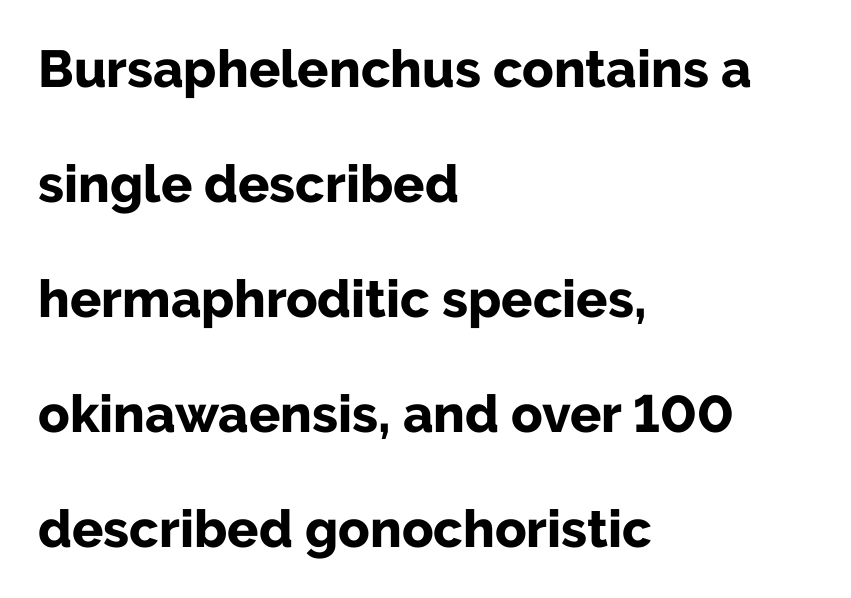
{"serif": "no", "italic": "no", "bold": "yes", "weight": "bold", "width": "normal", "stroke_contrast": "low", "x_height": "medium", "monospaced": "no", "underline": "no", "align": "left", "line_spacing": "loose", "line_spacing_ratio": 2.21, "letter_spacing": "normal", "letter_spacing_em": 0.0, "glyph_px": 52}
